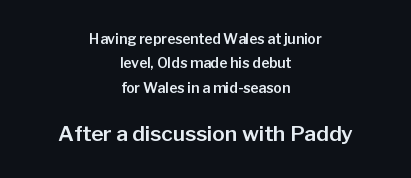
{"italic": "no", "underline": "no", "align": "center", "line_spacing_ratio": 1.75, "letter_spacing": "normal", "letter_spacing_em": 0.0, "larger_block": "second", "size_ratio": 1.5, "glyph_px": 21}
